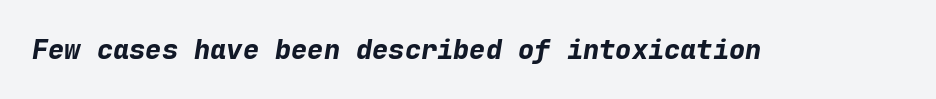
{"italic": "yes", "lean": "right", "slant_degrees": 9, "bold": "yes", "underline": "no", "letter_spacing": "normal", "letter_spacing_em": 0.0, "glyph_px": 27}
